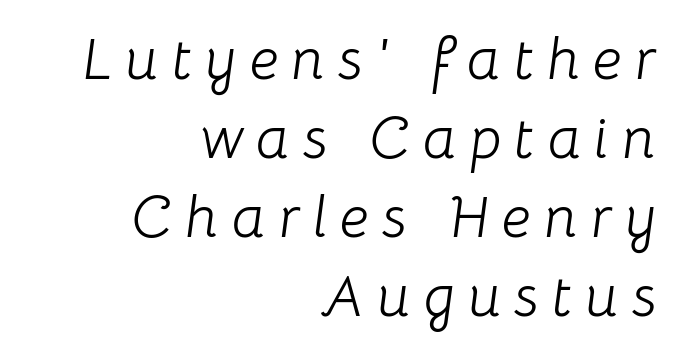
Regarding leading, the lines here are spaced in the standard way. Spacing verdict: proportional, widths tailored to each character. Anything drawn beneath the words? Only blank space. The typeface has the unassuming heft of standard copy or less.
